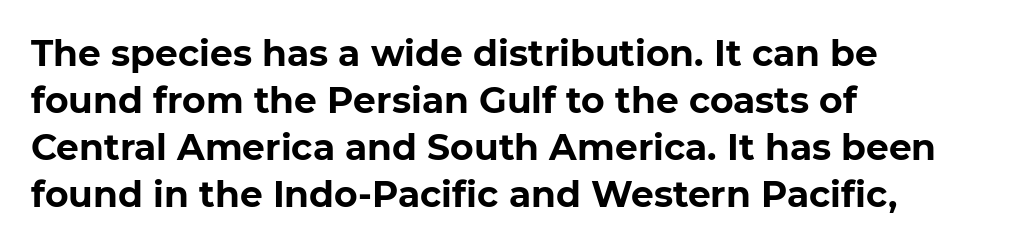
Q: Is the text bold? A: Yes.
Q: Is the text italic (slanted)? A: No, it is upright.
Q: Is the typeface a serif or a sans-serif typeface? A: Sans-serif.
Q: Is the text underlined? A: No.
Q: How is the paragraph aligned? A: Left-aligned.
Q: Is the spacing between letters normal or unusually wide? A: Normal.
Q: Is the spacing between lines tight, normal or loose? A: Normal.
Q: Width (condensed, normal, or wide)? A: Normal.
Q: Stroke contrast? A: Low.
Q: x-height? A: Medium.
Q: Monospaced? A: No.
